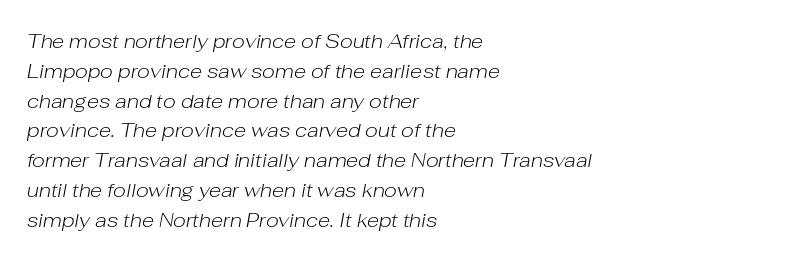
{"italic": "yes", "lean": "right", "slant_degrees": 10, "bold": "no", "underline": "no", "align": "left", "line_spacing": "normal", "line_spacing_ratio": 1.49, "letter_spacing": "normal", "letter_spacing_em": 0.0, "glyph_px": 20}
